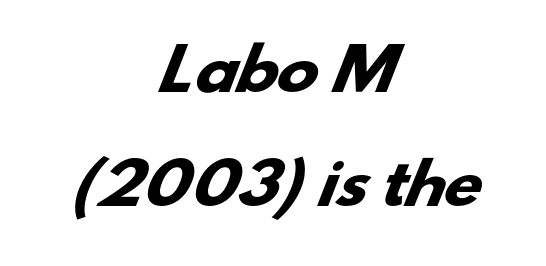
Q: Is the text bold? A: Yes.
Q: Is the typeface a serif or a sans-serif typeface? A: Sans-serif.
Q: Is the text underlined? A: No.
Q: How is the paragraph aligned? A: Centered.
Q: Is the spacing between letters normal or unusually wide? A: Normal.
Q: Is the spacing between lines tight, normal or loose? A: Loose.
Q: Width (condensed, normal, or wide)? A: Wide.
Q: Stroke contrast? A: Low.
Q: x-height? A: Small.
Q: Monospaced? A: No.
